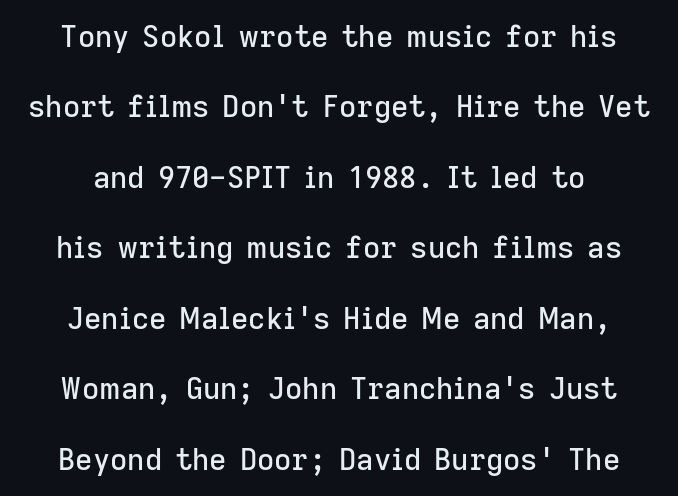
Q: Is the text italic (slanted)? A: No, it is upright.
Q: Is the typeface a serif or a sans-serif typeface? A: Sans-serif.
Q: Is the text underlined? A: No.
Q: How is the paragraph aligned? A: Centered.
Q: Is the spacing between letters normal or unusually wide? A: Normal.
Q: Is the spacing between lines tight, normal or loose? A: Loose.
Q: Width (condensed, normal, or wide)? A: Normal.
Q: Stroke contrast? A: Low.
Q: x-height? A: Medium.
Q: Monospaced? A: No.
